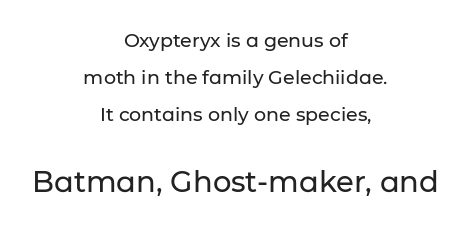
The image shows 29 px sans-serif type, upright; set centered, loose line spacing (1.96x), normal letter spacing, not underlined; the second (bottom) block is 1.53x larger; low stroke contrast and a medium x-height.
